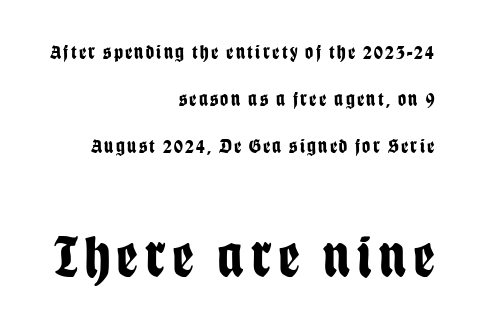
{"serif": "no", "italic": "no", "bold": "yes", "weight": "bold", "width": "condensed", "stroke_contrast": "low", "x_height": "large", "monospaced": "no", "underline": "no", "align": "right", "line_spacing": "loose", "line_spacing_ratio": 2.34, "larger_block": "second", "size_ratio": 2.95, "glyph_px": 59}
